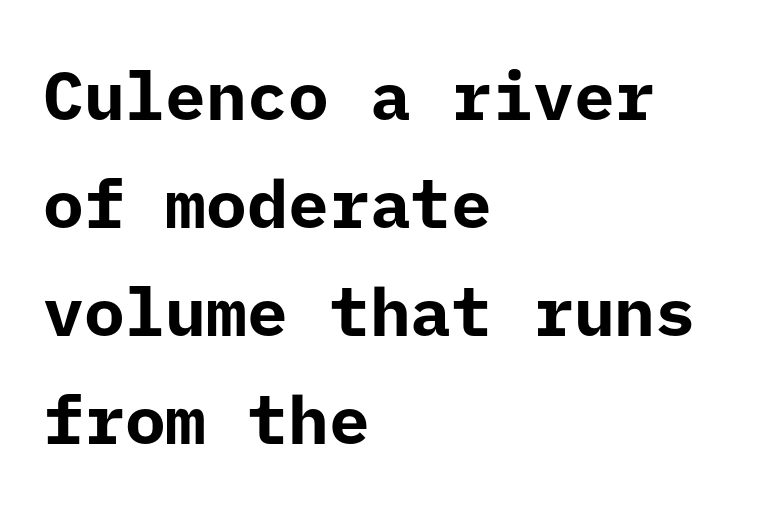
{"serif": "no", "italic": "no", "bold": "yes", "weight": "bold", "width": "normal", "stroke_contrast": "low", "x_height": "medium", "underline": "no", "align": "left", "line_spacing": "normal", "line_spacing_ratio": 1.59, "letter_spacing": "normal", "letter_spacing_em": 0.0, "glyph_px": 68}
